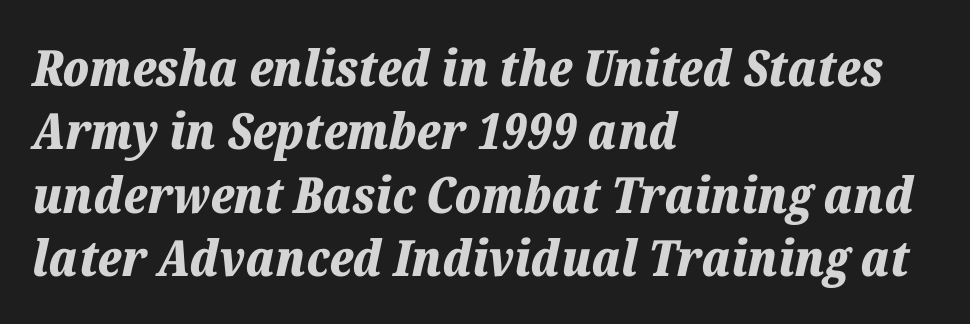
The image shows 50 px bold type, italic (leaning right); set left-aligned, normal line spacing (1.27x), normal letter spacing, not underlined; low stroke contrast and a medium x-height.
